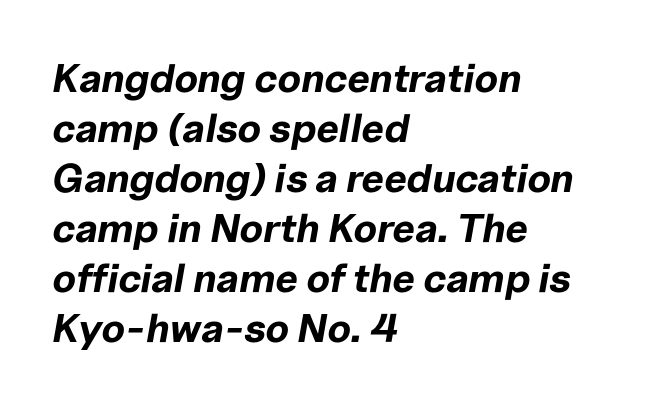
{"italic": "yes", "lean": "right", "slant_degrees": 10, "bold": "yes", "weight": "bold", "width": "normal", "stroke_contrast": "low", "x_height": "medium", "monospaced": "no", "underline": "no", "align": "left", "line_spacing": "normal", "line_spacing_ratio": 1.25, "letter_spacing": "normal", "letter_spacing_em": 0.0, "glyph_px": 40}
